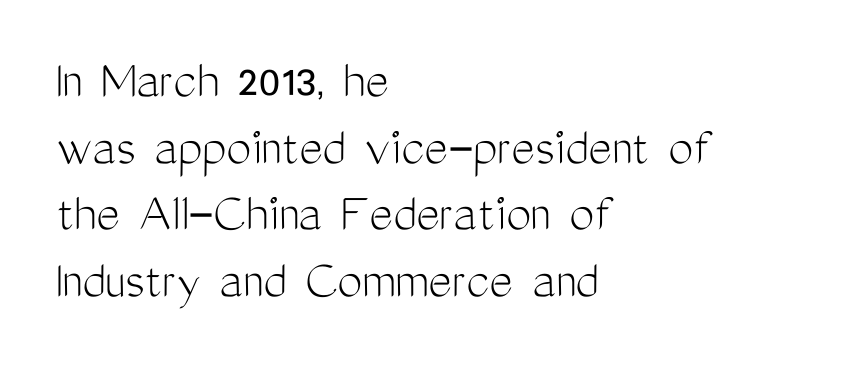
{"serif": "no", "italic": "no", "bold": "no", "weight": "light", "width": "condensed", "stroke_contrast": "medium", "x_height": "medium", "monospaced": "no", "underline": "no", "align": "left", "line_spacing_ratio": 1.19, "letter_spacing": "normal", "letter_spacing_em": 0.0, "glyph_px": 56}
